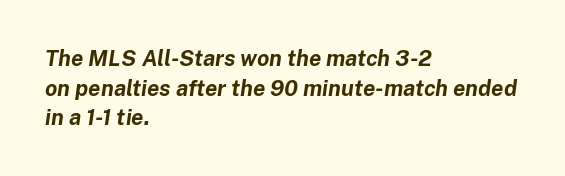
{"italic": "yes", "lean": "right", "slant_degrees": 8, "bold": "yes", "underline": "no", "align": "left", "line_spacing": "normal", "line_spacing_ratio": 1.35, "letter_spacing": "normal", "letter_spacing_em": 0.0, "glyph_px": 22}
